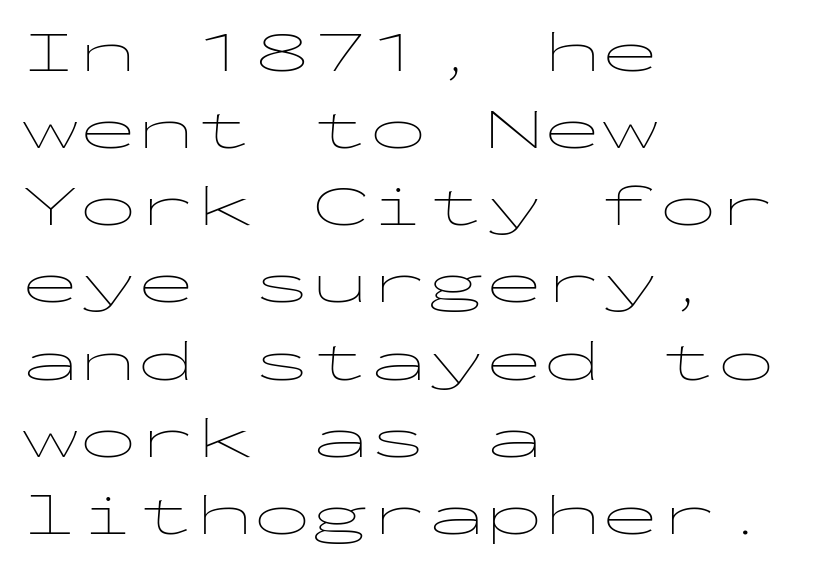
{"serif": "no", "italic": "no", "bold": "no", "weight": "thin", "width": "wide", "stroke_contrast": "low", "x_height": "medium", "monospaced": "yes", "underline": "no", "align": "left", "line_spacing": "normal", "line_spacing_ratio": 1.33, "letter_spacing": "normal", "letter_spacing_em": 0.0, "glyph_px": 58}
